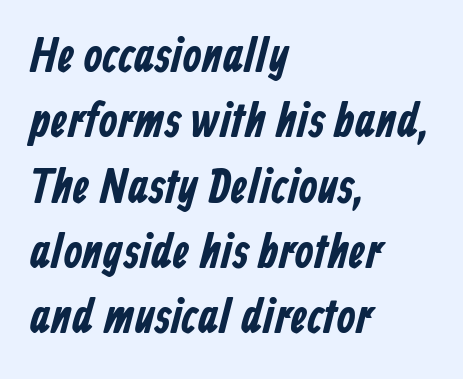
{"serif": "no", "width": "condensed", "stroke_contrast": "low", "x_height": "medium", "monospaced": "no", "underline": "no", "align": "left", "line_spacing": "normal", "line_spacing_ratio": 1.36, "letter_spacing": "normal", "letter_spacing_em": 0.0, "glyph_px": 48}
